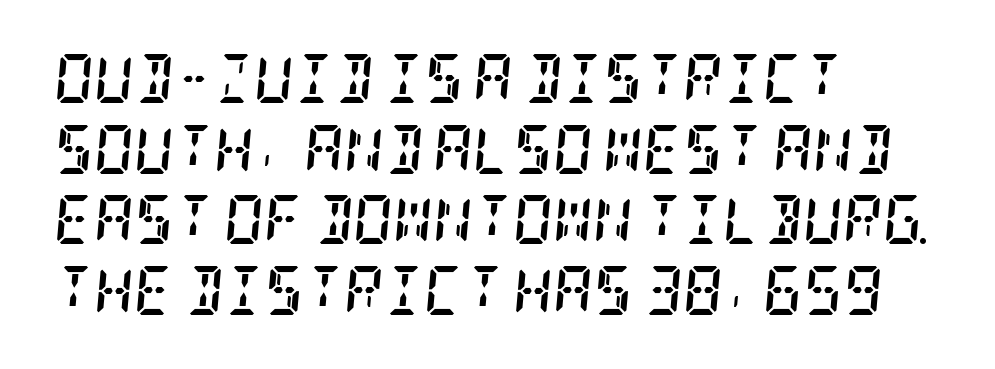
Q: Is the text bold? A: Yes.
Q: Is the text italic (slanted)? A: Yes, it leans right by about 5 degrees.
Q: Is the typeface a serif or a sans-serif typeface? A: Serif.
Q: Is the text underlined? A: No.
Q: How is the paragraph aligned? A: Left-aligned.
Q: Is the spacing between letters normal or unusually wide? A: Normal.
Q: Is the spacing between lines tight, normal or loose? A: Normal.
Q: Width (condensed, normal, or wide)? A: Condensed.
Q: Stroke contrast? A: Low.
Q: x-height? A: Large.
